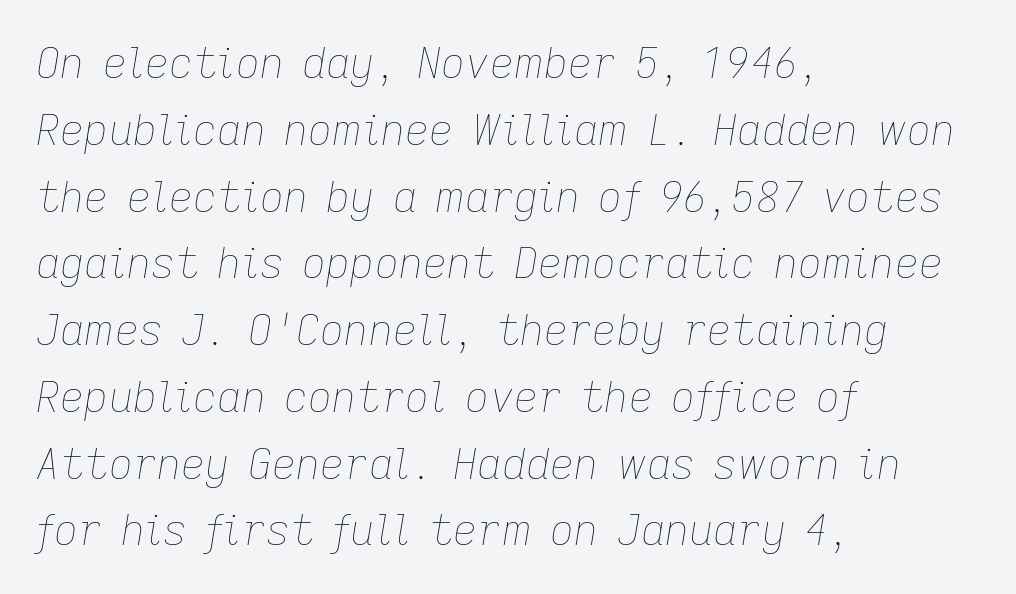
Words appear dense and cohesive because spacing is normal. Decoration check: the copy has no underline. Emphasis-style slanted type is in use. Each new line begins a customary step beneath the previous one. Horizontally, the lines are justified to the leading edge only. A typesetter would call this proportional, since set widths differ per character.
